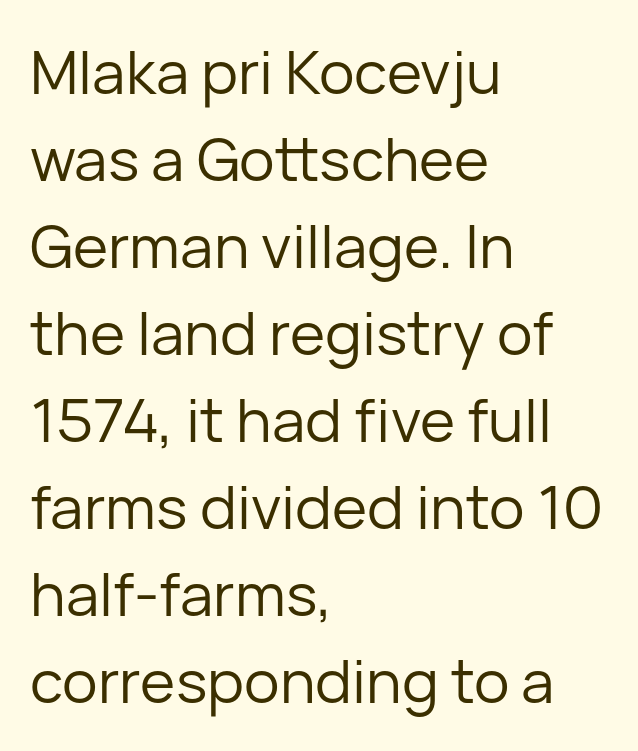
Q: Is the text bold? A: No.
Q: Is the text italic (slanted)? A: No, it is upright.
Q: Is the typeface a serif or a sans-serif typeface? A: Sans-serif.
Q: Is the text underlined? A: No.
Q: How is the paragraph aligned? A: Left-aligned.
Q: Is the spacing between letters normal or unusually wide? A: Normal.
Q: Is the spacing between lines tight, normal or loose? A: Normal.
Q: Width (condensed, normal, or wide)? A: Normal.
Q: Stroke contrast? A: Low.
Q: x-height? A: Medium.
Q: Monospaced? A: No.
